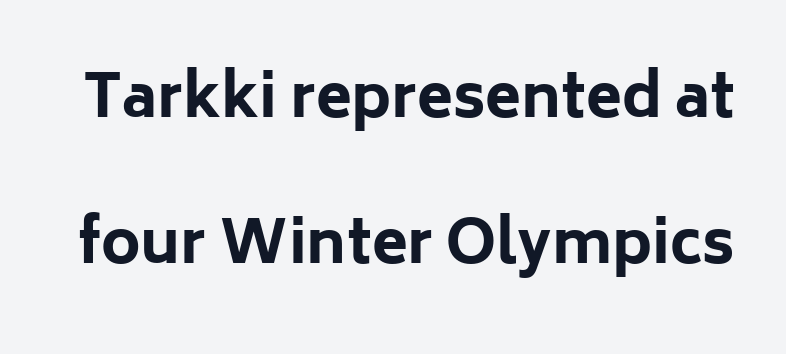
{"serif": "no", "italic": "no", "bold": "yes", "weight": "bold", "width": "normal", "stroke_contrast": "low", "x_height": "medium", "monospaced": "no", "underline": "no", "line_spacing": "loose", "line_spacing_ratio": 2.48, "letter_spacing": "normal", "letter_spacing_em": 0.0, "glyph_px": 59}
